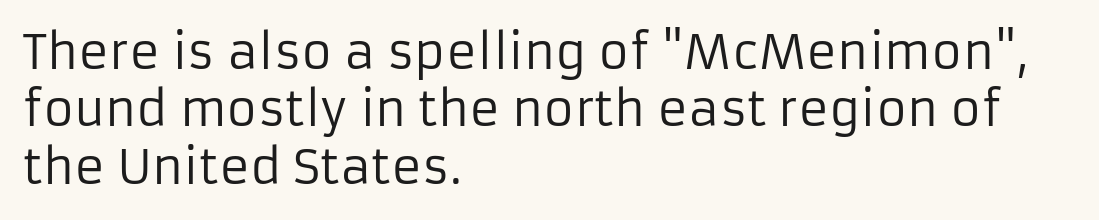
The image shows 47 px regular-weight sans-serif type, upright; set left-aligned, line spacing 1.22x, normal letter spacing, not underlined; low stroke contrast and a medium x-height.
